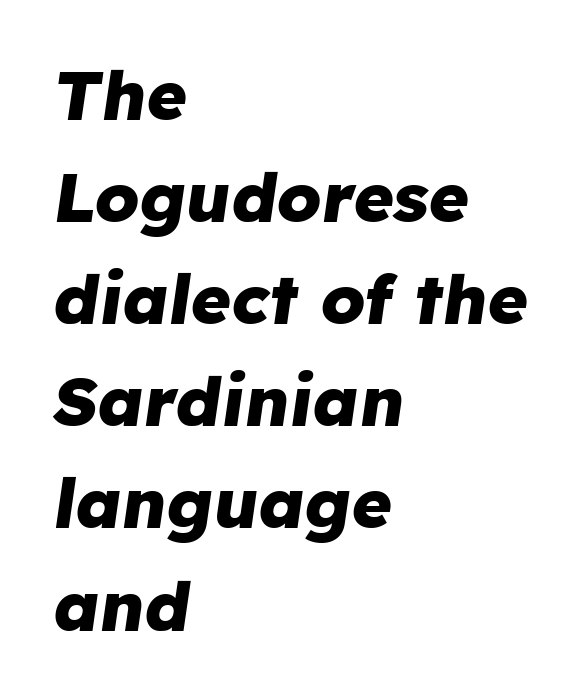
Beneath every word, the page is bare. These lines are rendered in a variable-pitch font. The lines are quadded left. Look at the tracking — it's just the regular setting, nothing added.
